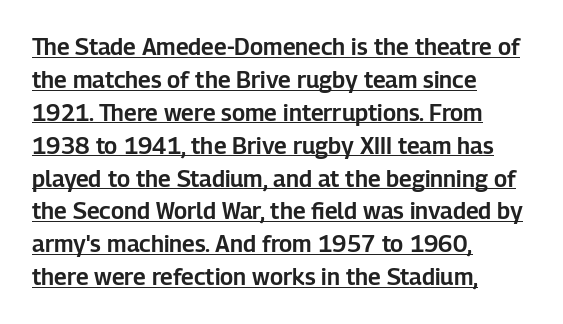
{"italic": "no", "underline": "yes", "align": "left", "line_spacing": "normal", "line_spacing_ratio": 1.43, "letter_spacing": "normal", "letter_spacing_em": 0.0, "glyph_px": 23}
